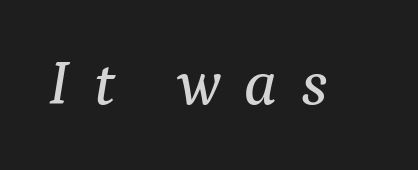
{"serif": "yes", "italic": "yes", "lean": "right", "slant_degrees": 9, "width": "normal", "stroke_contrast": "medium", "x_height": "medium", "monospaced": "no", "underline": "no", "letter_spacing": "wide", "letter_spacing_em": 0.37, "glyph_px": 65}
